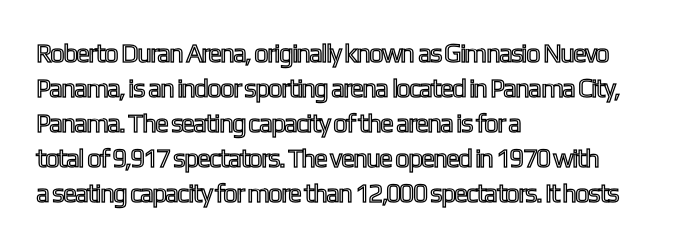
Q: Is the text italic (slanted)? A: No, it is upright.
Q: Is the text underlined? A: No.
Q: How is the paragraph aligned? A: Left-aligned.
Q: Is the spacing between letters normal or unusually wide? A: Normal.
Q: Is the spacing between lines tight, normal or loose? A: Normal.
